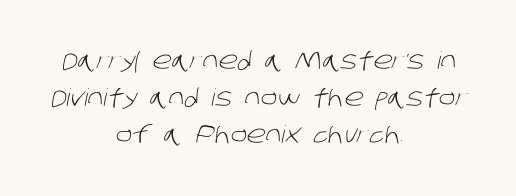
{"bold": "no", "underline": "no", "align": "center", "line_spacing": "normal", "line_spacing_ratio": 1.55, "letter_spacing": "normal", "letter_spacing_em": 0.0, "glyph_px": 24}
